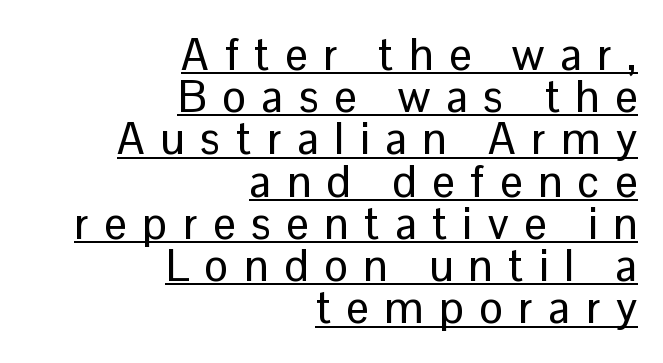
{"serif": "no", "italic": "no", "width": "normal", "stroke_contrast": "low", "x_height": "medium", "monospaced": "no", "underline": "yes", "align": "right", "line_spacing": "tight", "line_spacing_ratio": 0.96, "letter_spacing": "wide", "letter_spacing_em": 0.36, "glyph_px": 44}
